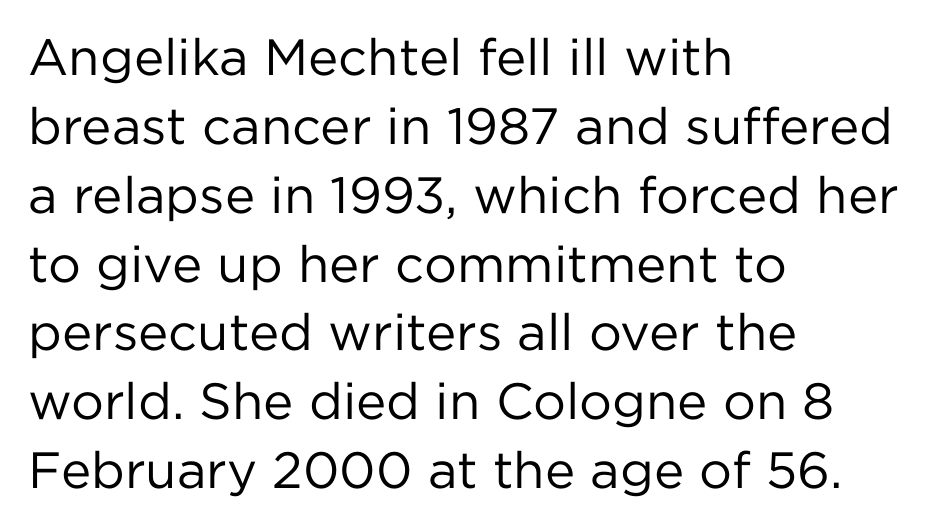
It's the straight-up-and-down kind of type. Letters rest on an invisible, unmarked baseline. Here the designer chose a conventional face with non-uniform glyph widths. This rendering employs a face without finishing strokes, i.e., a sans-serif.
